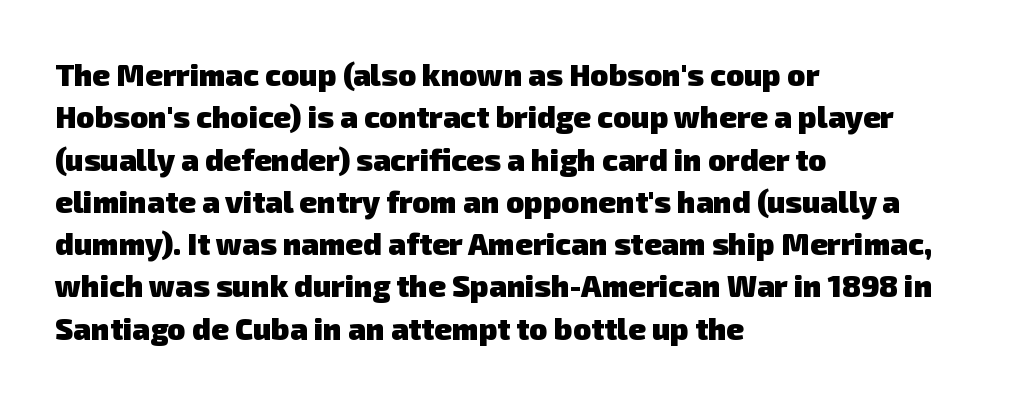
The sample has been set heavy, in full bold. Character widths vary here, with narrow letters taking less room than wide ones. The paragraph has a hard left edge and a soft right edge. This sample uses plain, unmodified letter spacing. Beneath every word, the page is bare.
